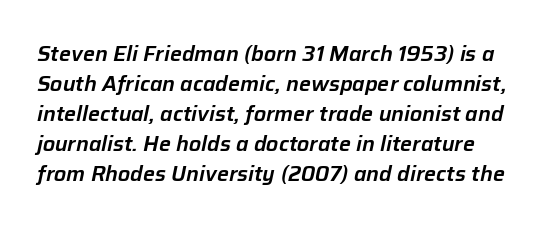
The image shows 21 px text type, italic (leaning right); set normal line spacing (1.43x), normal letter spacing, not underlined.
